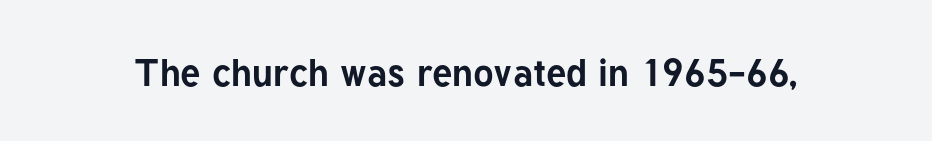
The image shows 38 px bold sans-serif type, upright; set normal letter spacing, not underlined; low stroke contrast and a medium x-height.
